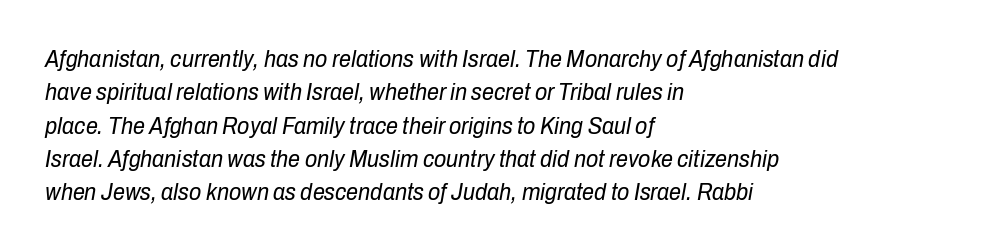
The image shows 24 px text type, italic (leaning right); set left-aligned, normal line spacing (1.39x), normal letter spacing, not underlined.
